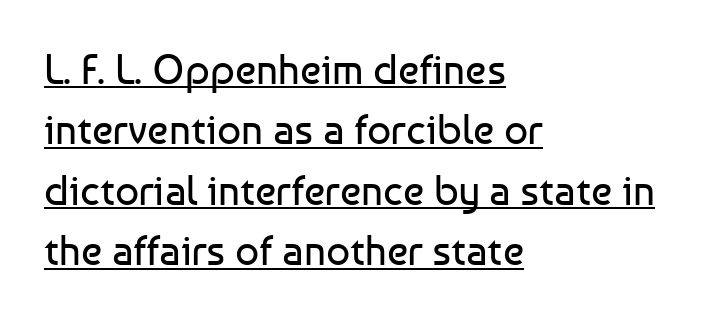
The image shows 42 px regular-weight sans-serif type, upright; set left-aligned, normal line spacing (1.44x), normal letter spacing, underlined; low stroke contrast and a medium x-height.
